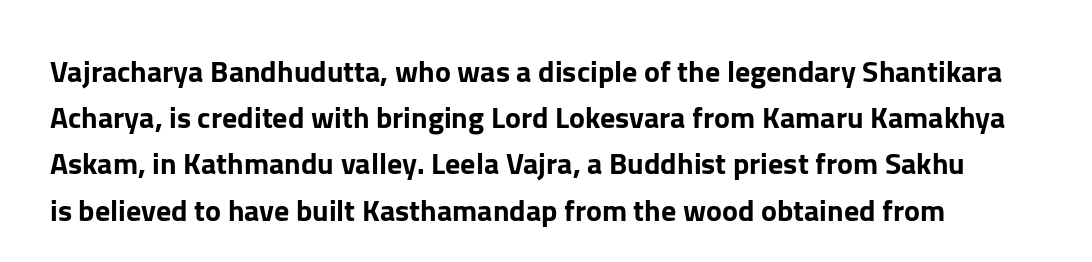
Q: Is the text italic (slanted)? A: No, it is upright.
Q: Is the typeface a serif or a sans-serif typeface? A: Sans-serif.
Q: Is the text underlined? A: No.
Q: Is the spacing between letters normal or unusually wide? A: Normal.
Q: Is the spacing between lines tight, normal or loose? A: Normal.
Q: Width (condensed, normal, or wide)? A: Normal.
Q: Stroke contrast? A: Low.
Q: x-height? A: Medium.
Q: Monospaced? A: No.
